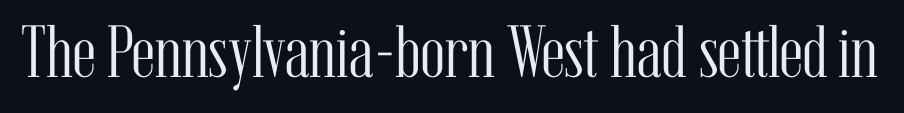
The image shows 74 px light, condensed serif type, upright; set normal letter spacing, not underlined; medium stroke contrast and a medium x-height.
